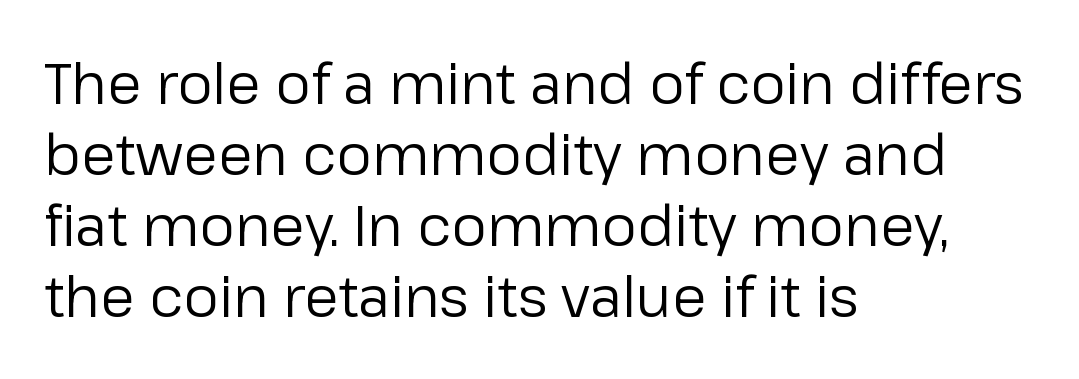
{"serif": "no", "italic": "no", "bold": "no", "weight": "regular", "width": "normal", "stroke_contrast": "low", "x_height": "medium", "monospaced": "no", "underline": "no", "align": "left", "line_spacing": "normal", "line_spacing_ratio": 1.27, "letter_spacing": "normal", "letter_spacing_em": 0.0, "glyph_px": 56}
